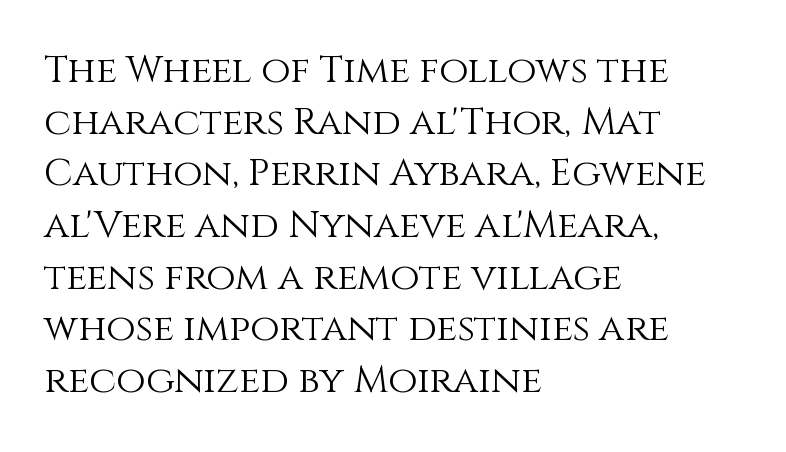
Italic? Not at all — the glyphs are vertical. Leftover space on each line is placed entirely after the last word. A typesetter would call this proportional, since set widths differ per character. Is the stroke heavy? The answer is a plain regular-or-lighter. Vertically, the passage feels balanced, rows spaced as you'd expect. The type is set solid horizontally, with unmodified tracking.
